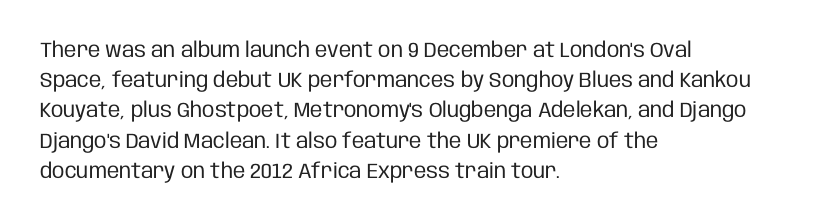
The image shows 21 px text type, upright; set left-aligned, normal line spacing (1.44x), normal letter spacing, not underlined.
